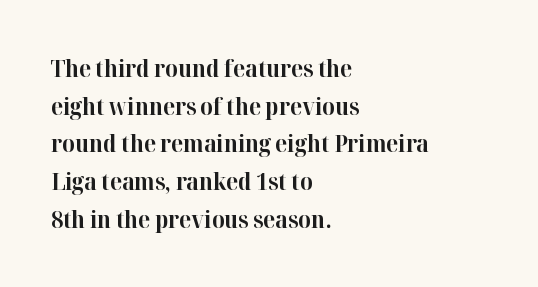
Q: Is the text bold? A: Yes.
Q: Is the text italic (slanted)? A: No, it is upright.
Q: Is the text underlined? A: No.
Q: How is the paragraph aligned? A: Left-aligned.
Q: Is the spacing between letters normal or unusually wide? A: Normal.
Q: Is the spacing between lines tight, normal or loose? A: Normal.
